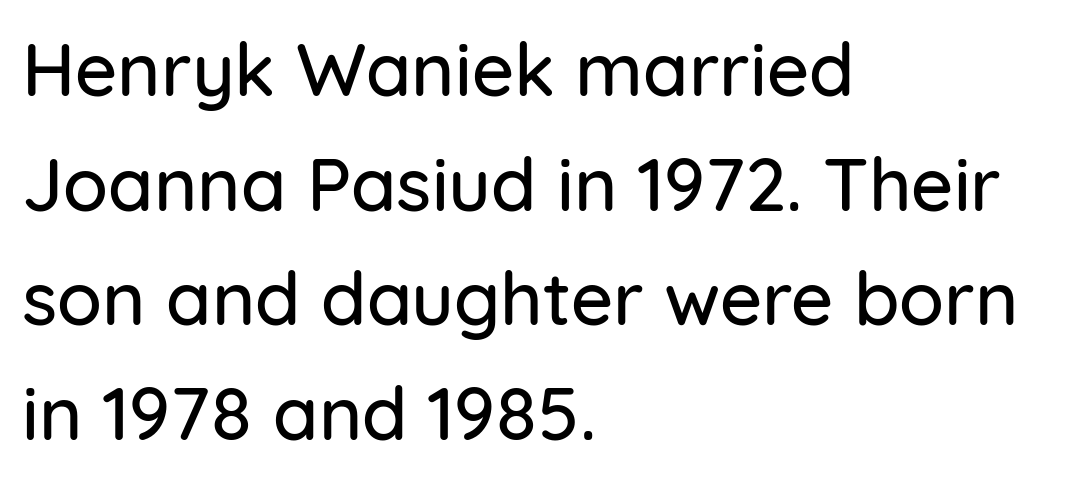
Q: Is the text italic (slanted)? A: No, it is upright.
Q: Is the typeface a serif or a sans-serif typeface? A: Sans-serif.
Q: Is the text underlined? A: No.
Q: How is the paragraph aligned? A: Left-aligned.
Q: Is the spacing between letters normal or unusually wide? A: Normal.
Q: Is the spacing between lines tight, normal or loose? A: Normal.
Q: Width (condensed, normal, or wide)? A: Normal.
Q: Stroke contrast? A: Low.
Q: x-height? A: Medium.
Q: Monospaced? A: No.
